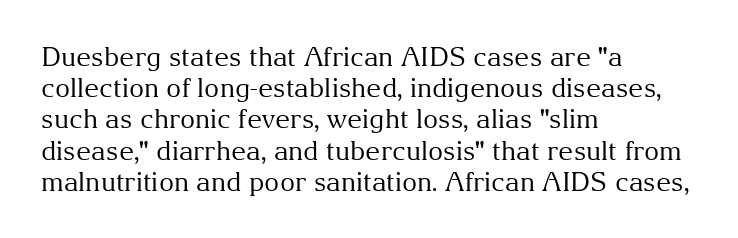
Q: Is the text bold? A: No.
Q: Is the text italic (slanted)? A: No, it is upright.
Q: Is the text underlined? A: No.
Q: How is the paragraph aligned? A: Left-aligned.
Q: Is the spacing between letters normal or unusually wide? A: Normal.
